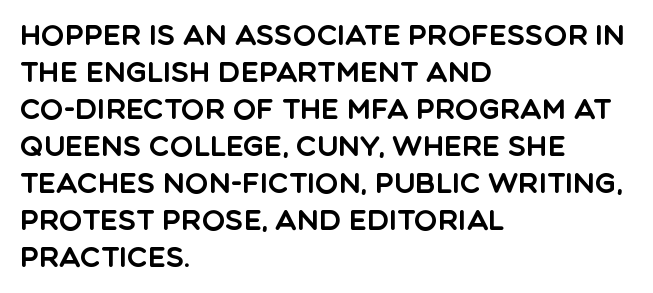
Q: Is the text italic (slanted)? A: No, it is upright.
Q: Is the typeface a serif or a sans-serif typeface? A: Sans-serif.
Q: Is the text underlined? A: No.
Q: How is the paragraph aligned? A: Left-aligned.
Q: Is the spacing between letters normal or unusually wide? A: Normal.
Q: Is the spacing between lines tight, normal or loose? A: Normal.
Q: Width (condensed, normal, or wide)? A: Normal.
Q: x-height? A: Large.
Q: Monospaced? A: No.
